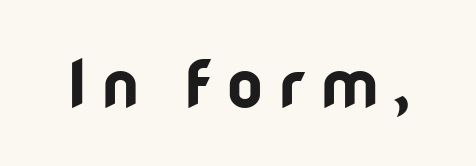
The image shows 65 px bold sans-serif type, upright; set unusually wide letter spacing (+0.22 em), not underlined; low stroke contrast and a medium x-height.
